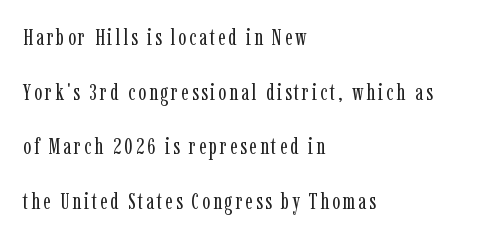
The image shows 23 px text type, upright; set left-aligned, loose line spacing (2.37x), not underlined.
